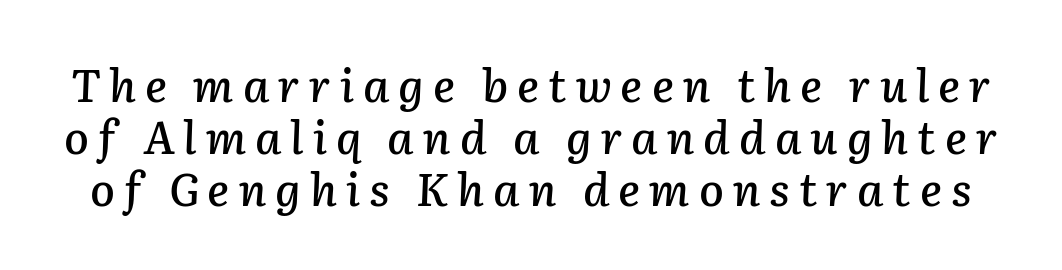
{"italic": "yes", "lean": "right", "slant_degrees": 2, "width": "normal", "stroke_contrast": "low", "x_height": "medium", "monospaced": "no", "underline": "no", "line_spacing_ratio": 1.16, "letter_spacing": "wide", "letter_spacing_em": 0.2, "glyph_px": 45}
